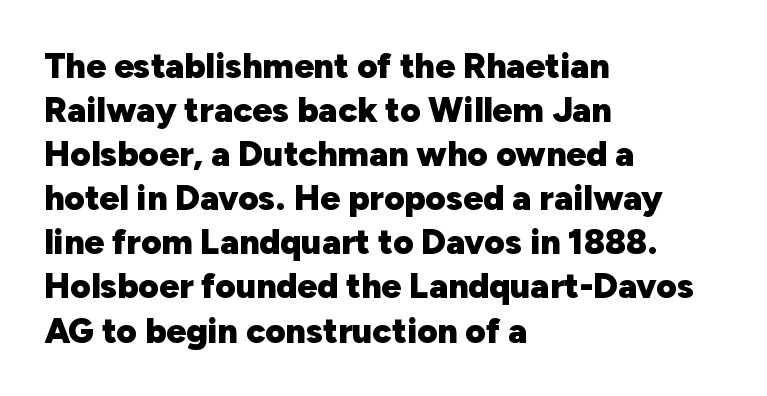
{"serif": "no", "italic": "no", "bold": "yes", "weight": "heavy", "width": "normal", "stroke_contrast": "low", "x_height": "medium", "monospaced": "no", "underline": "no", "align": "left", "line_spacing": "normal", "line_spacing_ratio": 1.26, "letter_spacing": "normal", "letter_spacing_em": 0.0, "glyph_px": 35}
